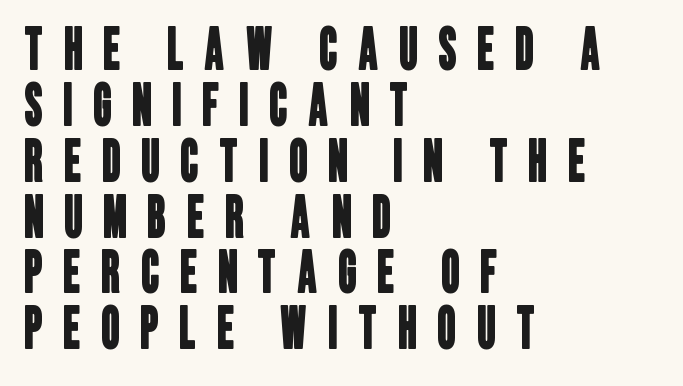
Q: Is the typeface a serif or a sans-serif typeface? A: Sans-serif.
Q: Is the text underlined? A: No.
Q: How is the paragraph aligned? A: Left-aligned.
Q: Is the spacing between letters normal or unusually wide? A: Unusually wide.
Q: Is the spacing between lines tight, normal or loose? A: Tight.
Q: Width (condensed, normal, or wide)? A: Condensed.
Q: Stroke contrast? A: Low.
Q: x-height? A: Large.
Q: Monospaced? A: No.
